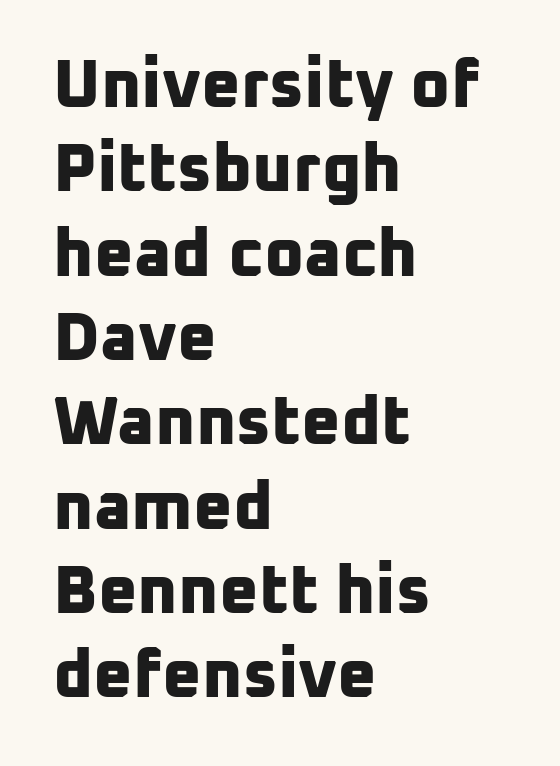
{"serif": "no", "bold": "yes", "weight": "bold", "width": "normal", "stroke_contrast": "low", "x_height": "medium", "monospaced": "no", "underline": "no", "align": "left", "line_spacing_ratio": 1.24, "letter_spacing": "normal", "letter_spacing_em": 0.0, "glyph_px": 68}
